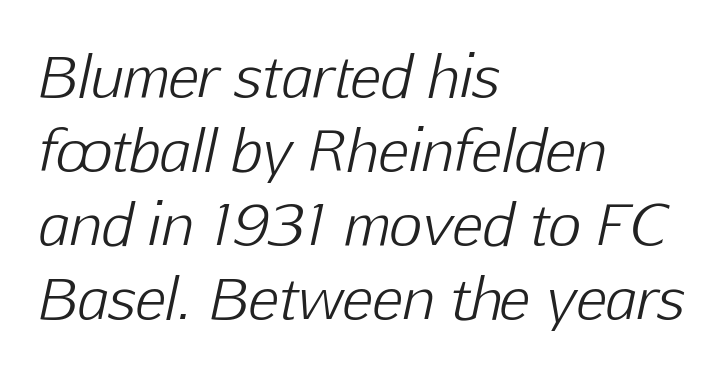
{"italic": "yes", "lean": "right", "slant_degrees": 12, "bold": "no", "weight": "light", "width": "normal", "stroke_contrast": "low", "x_height": "medium", "monospaced": "no", "underline": "no", "align": "left", "line_spacing": "normal", "line_spacing_ratio": 1.3, "letter_spacing": "normal", "letter_spacing_em": 0.0, "glyph_px": 57}
